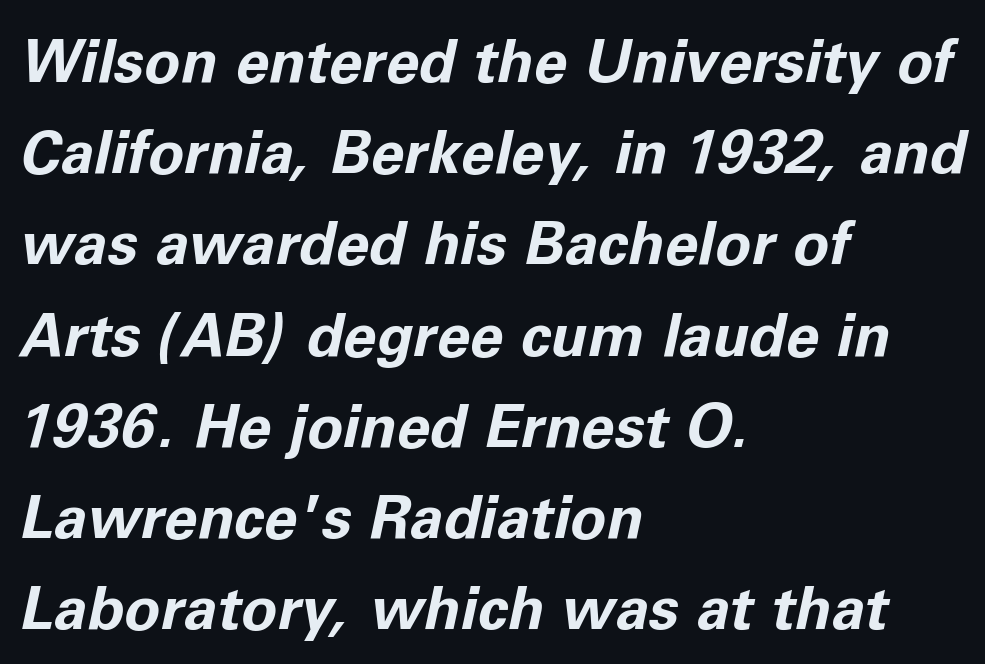
{"italic": "yes", "lean": "right", "slant_degrees": 11, "bold": "yes", "weight": "bold", "width": "normal", "stroke_contrast": "low", "x_height": "medium", "monospaced": "no", "underline": "no", "align": "left", "line_spacing": "normal", "line_spacing_ratio": 1.52, "letter_spacing": "normal", "letter_spacing_em": 0.0, "glyph_px": 60}
